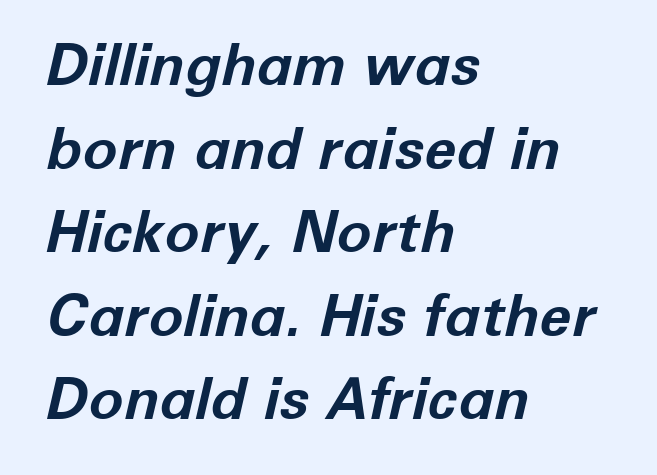
Q: Is the text bold? A: Yes.
Q: Is the text italic (slanted)? A: Yes, it leans right by about 12 degrees.
Q: Is the text underlined? A: No.
Q: How is the paragraph aligned? A: Left-aligned.
Q: Is the spacing between letters normal or unusually wide? A: Normal.
Q: Is the spacing between lines tight, normal or loose? A: Normal.
Q: Width (condensed, normal, or wide)? A: Normal.
Q: Stroke contrast? A: Low.
Q: x-height? A: Medium.
Q: Monospaced? A: No.
